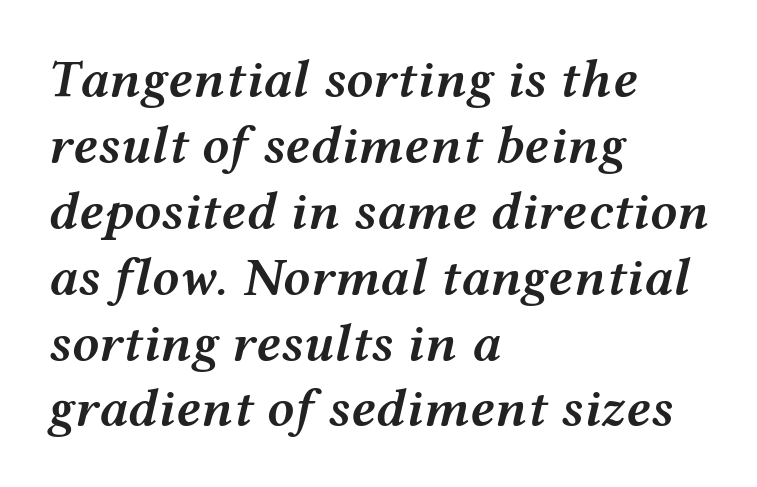
Q: Is the text bold? A: Semi-bold.
Q: Is the text italic (slanted)? A: Yes, it leans right by about 12 degrees.
Q: Is the text underlined? A: No.
Q: How is the paragraph aligned? A: Left-aligned.
Q: Is the spacing between letters normal or unusually wide? A: Normal.
Q: Width (condensed, normal, or wide)? A: Wide.
Q: Stroke contrast? A: Medium.
Q: x-height? A: Medium.
Q: Monospaced? A: No.
